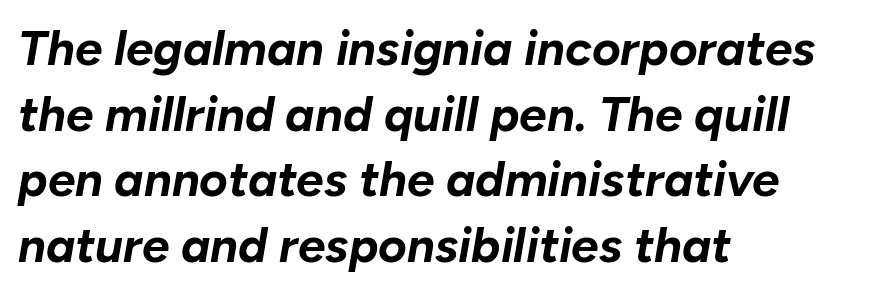
Is the letter spacing exaggerated? No — it looks like the ordinary default. The glyphs are unaccompanied by any horizontal stroke below them. Varying glyph widths throughout — classic text-font behaviour. A typesetter would mark this as italic. The paragraph shown leans on its left margin.
